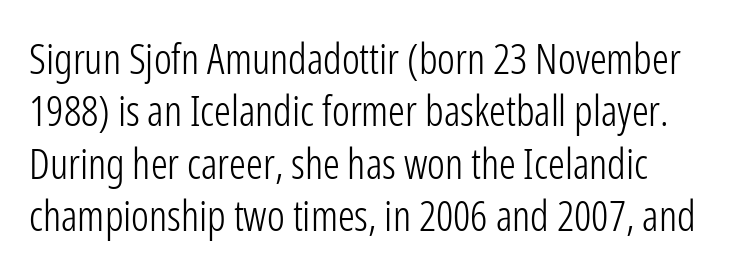
The image shows 42 px light, condensed sans-serif type, upright; set normal line spacing (1.25x), normal letter spacing, not underlined; low stroke contrast and a medium x-height.
